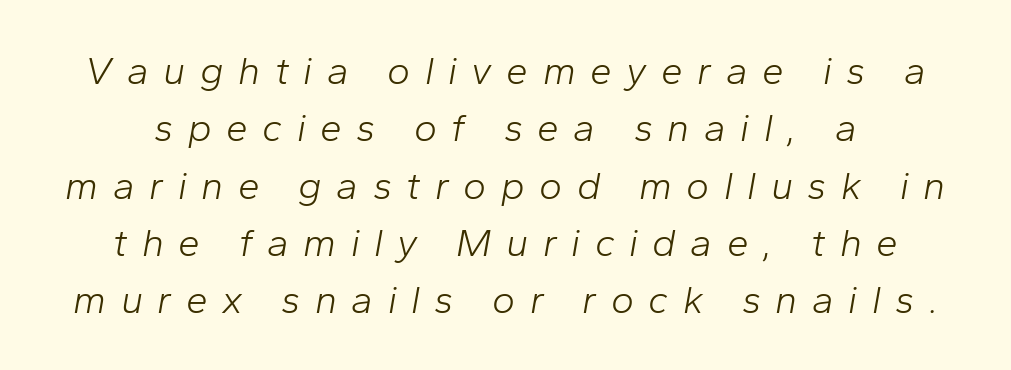
The image shows 39 px light type, italic (leaning right); set normal line spacing (1.47x), unusually wide letter spacing (+0.37 em), not underlined; low stroke contrast and a medium x-height.
